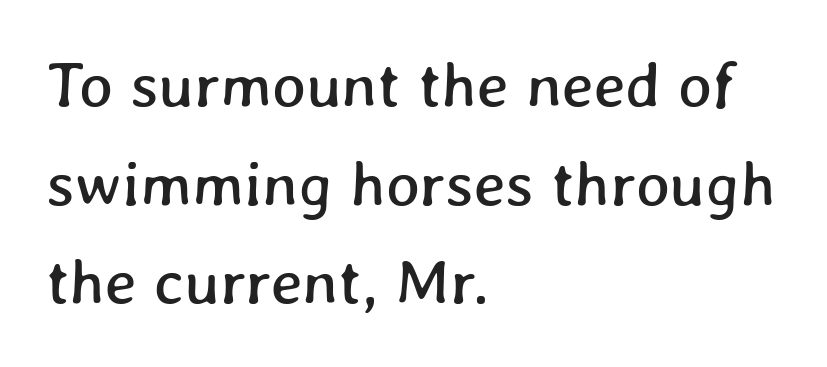
{"width": "normal", "stroke_contrast": "low", "x_height": "medium", "monospaced": "no", "underline": "no", "align": "left", "line_spacing": "normal", "line_spacing_ratio": 1.54, "letter_spacing": "normal", "letter_spacing_em": 0.0, "glyph_px": 64}
